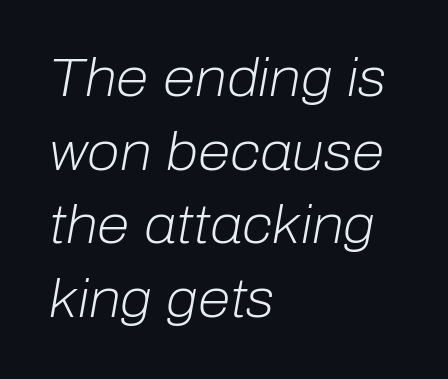
{"italic": "yes", "lean": "right", "slant_degrees": 10, "bold": "no", "weight": "light", "width": "normal", "stroke_contrast": "low", "x_height": "medium", "monospaced": "no", "underline": "no", "align": "left", "line_spacing": "normal", "line_spacing_ratio": 1.39, "letter_spacing": "normal", "letter_spacing_em": 0.0, "glyph_px": 53}
